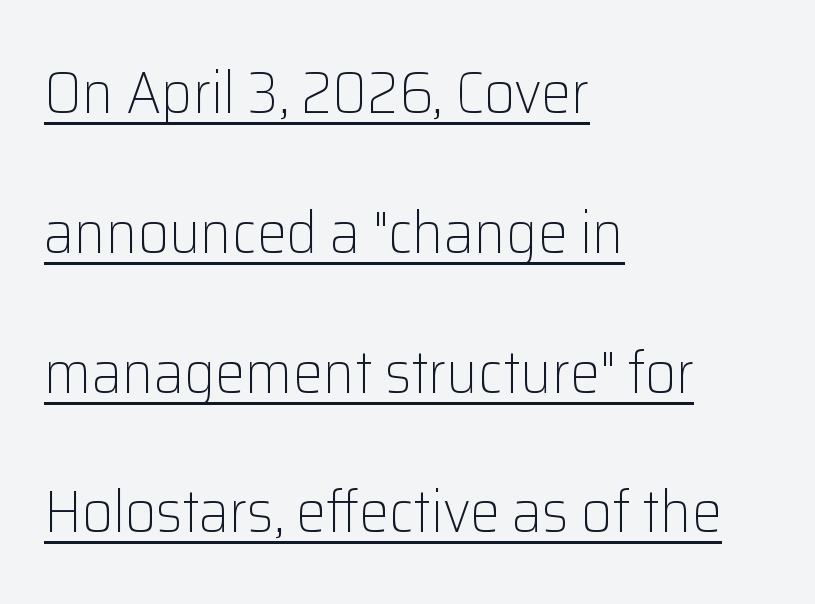
The image shows 60 px light sans-serif type, upright; set left-aligned, loose line spacing (2.33x), normal letter spacing, underlined; low stroke contrast and a medium x-height.
